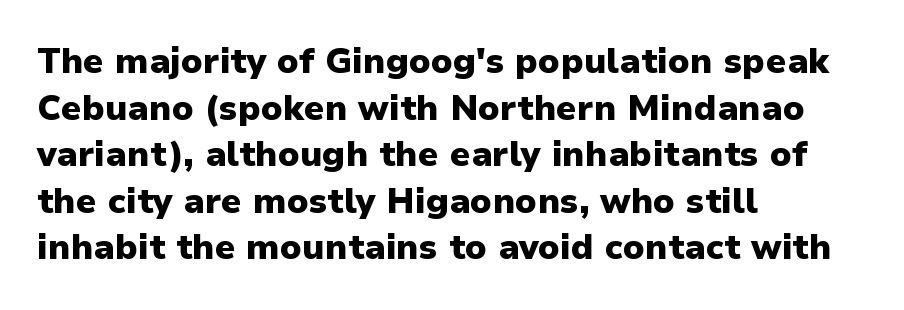
Q: Is the text bold? A: Yes.
Q: Is the text italic (slanted)? A: No, it is upright.
Q: Is the typeface a serif or a sans-serif typeface? A: Sans-serif.
Q: Is the text underlined? A: No.
Q: How is the paragraph aligned? A: Left-aligned.
Q: Is the spacing between letters normal or unusually wide? A: Normal.
Q: Is the spacing between lines tight, normal or loose? A: Normal.
Q: Width (condensed, normal, or wide)? A: Normal.
Q: Stroke contrast? A: Low.
Q: x-height? A: Medium.
Q: Monospaced? A: No.
